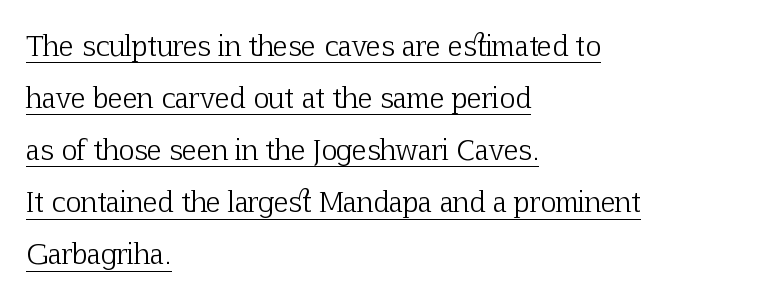
Short note: letters normally spaced. The setting favours the left margin, as ordinary paragraphs usually do. The space between consecutive lines is lavish. Stems and bowls with no extra thickness — not bold.
